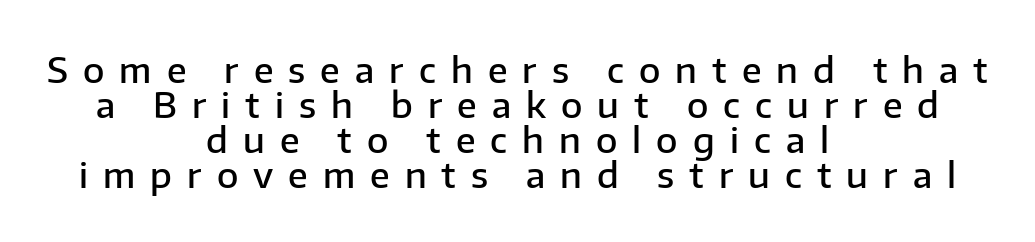
Every letter is mildly thick-stroked: semibold rather than bold. The letterforms stand isolated, each surrounded by extra space. Both edges are ragged and mirror each other, which tells us the setting is centered. In terms of letterform style, serifs are entirely absent. Vertical strokes here are truly vertical. The face used here is proportionally spaced, like ordinary book or web type.
